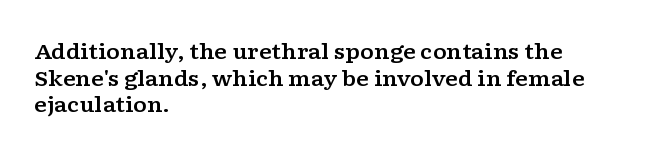
The image shows 21 px text type, upright; set left-aligned, normal line spacing (1.27x), normal letter spacing, not underlined.
